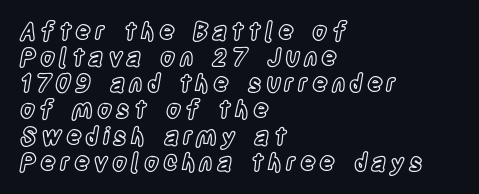
The gap between lines stays unmarked. Line spacing here is tight. Layout note: lines flush left.
